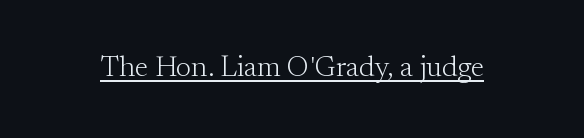
The image shows 29 px light serif type, upright; set normal letter spacing, underlined; medium stroke contrast and a small x-height.
